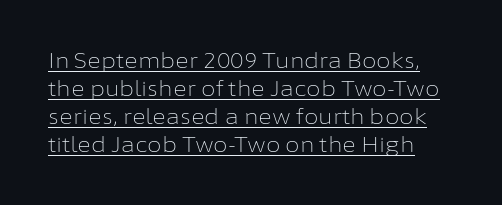
Q: Is the text bold? A: No.
Q: Is the text italic (slanted)? A: No, it is upright.
Q: Is the text underlined? A: Yes.
Q: Is the spacing between letters normal or unusually wide? A: Normal.
Q: Is the spacing between lines tight, normal or loose? A: Normal.
